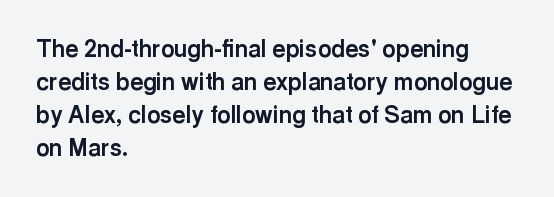
{"italic": "no", "bold": "yes", "underline": "no", "align": "left", "line_spacing": "normal", "line_spacing_ratio": 1.43, "letter_spacing": "normal", "letter_spacing_em": 0.0, "glyph_px": 23}
